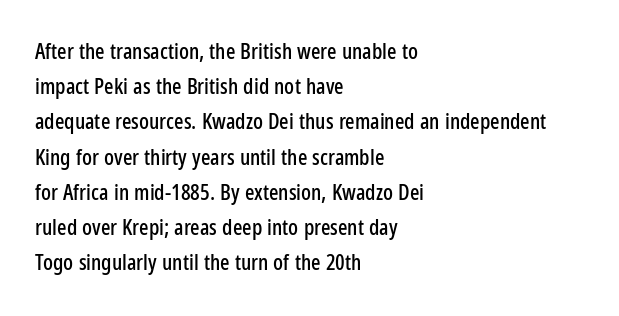
Q: Is the text italic (slanted)? A: No, it is upright.
Q: Is the text underlined? A: No.
Q: How is the paragraph aligned? A: Left-aligned.
Q: Is the spacing between letters normal or unusually wide? A: Normal.
Q: Is the spacing between lines tight, normal or loose? A: Normal.
